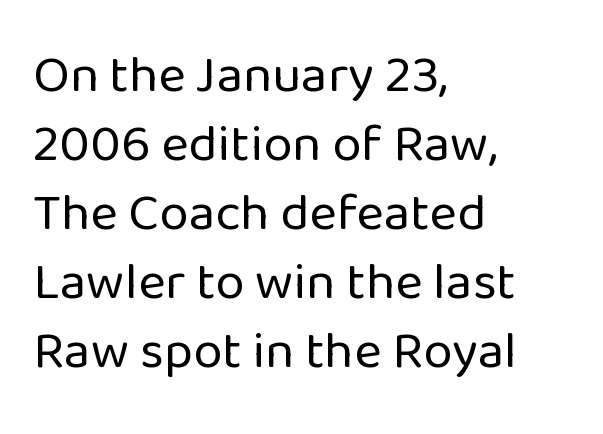
Q: Is the text bold? A: No.
Q: Is the text italic (slanted)? A: No, it is upright.
Q: Is the typeface a serif or a sans-serif typeface? A: Sans-serif.
Q: Is the text underlined? A: No.
Q: How is the paragraph aligned? A: Left-aligned.
Q: Is the spacing between letters normal or unusually wide? A: Normal.
Q: Is the spacing between lines tight, normal or loose? A: Normal.
Q: Width (condensed, normal, or wide)? A: Normal.
Q: Stroke contrast? A: Low.
Q: x-height? A: Medium.
Q: Monospaced? A: No.
